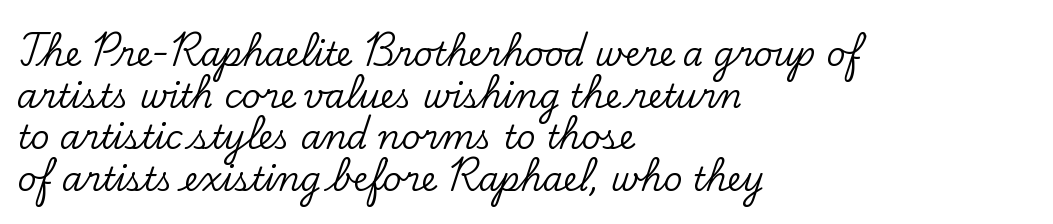
{"serif": "yes", "width": "normal", "stroke_contrast": "low", "x_height": "small", "monospaced": "no", "underline": "no", "align": "left", "line_spacing": "normal", "line_spacing_ratio": 1.26, "letter_spacing": "normal", "letter_spacing_em": 0.0, "glyph_px": 33}
